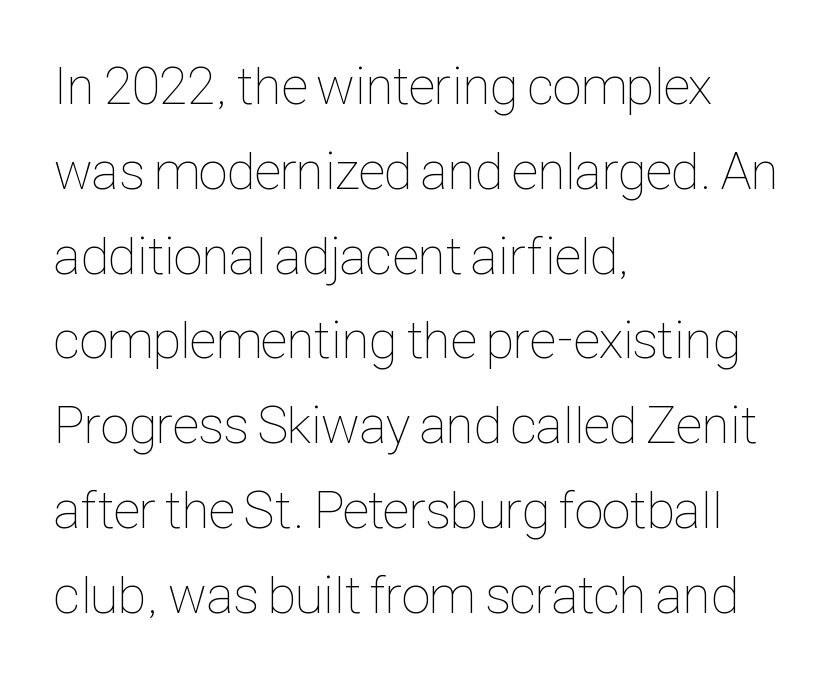
The letters advance in unequal steps, a hallmark of proportional type. Caption: face not bold, strokes unweighted. Normally led — the rows are evenly, conventionally spaced. Upright lettering throughout.
